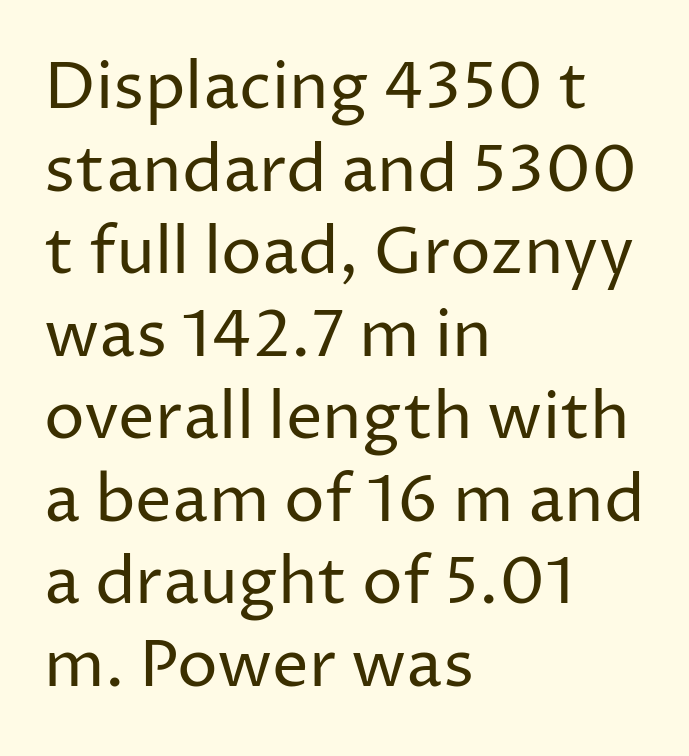
{"serif": "no", "italic": "no", "bold": "no", "weight": "regular", "width": "normal", "stroke_contrast": "low", "x_height": "medium", "monospaced": "no", "underline": "no", "align": "left", "line_spacing": "normal", "line_spacing_ratio": 1.27, "letter_spacing": "normal", "letter_spacing_em": 0.0, "glyph_px": 65}
